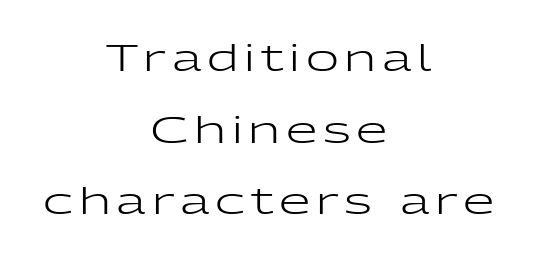
The image shows 36 px regular-weight, wide sans-serif type, upright; set centered, loose line spacing (1.99x), not underlined; low stroke contrast and a medium x-height.
